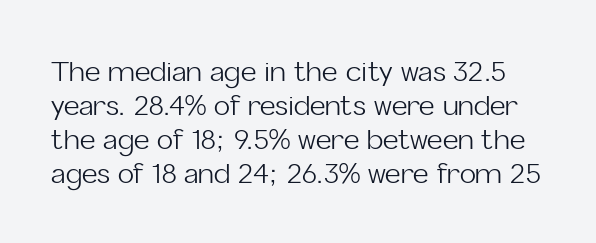
{"italic": "no", "bold": "no", "underline": "no", "line_spacing": "normal", "line_spacing_ratio": 1.26, "letter_spacing": "normal", "letter_spacing_em": 0.0, "glyph_px": 27}
